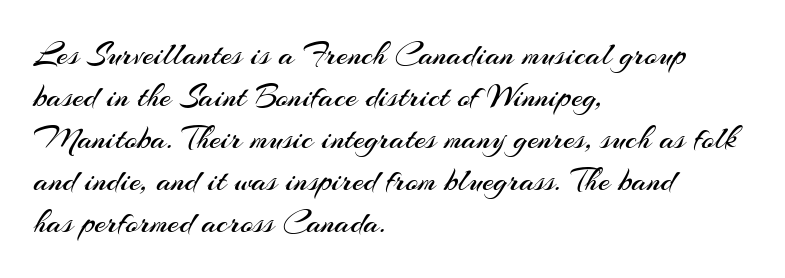
The image shows 33 px regular-weight sans-serif type; set left-aligned, normal line spacing (1.27x), normal letter spacing, not underlined; medium stroke contrast and a small x-height.
